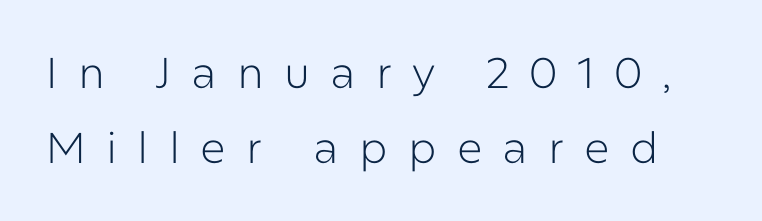
Tall strokes in this sample are plumb rather than angled. Counters stay open thanks to moderate or lighter strokes. Looks like regular typesetting: each glyph gets only the width it needs. Here the glyphs are tracked loosely, breaking word shapes into spaced letters.
